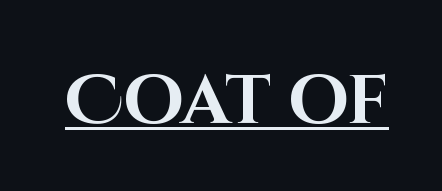
Q: Is the text bold? A: Yes.
Q: Is the text italic (slanted)? A: No, it is upright.
Q: Is the typeface a serif or a sans-serif typeface? A: Sans-serif.
Q: Is the text underlined? A: Yes.
Q: Is the spacing between letters normal or unusually wide? A: Normal.
Q: Width (condensed, normal, or wide)? A: Normal.
Q: Stroke contrast? A: High.
Q: x-height? A: Large.
Q: Monospaced? A: No.
